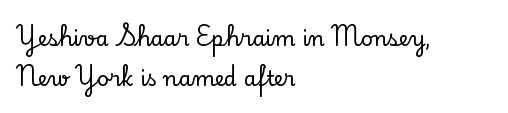
{"italic": "no", "underline": "no", "align": "left", "line_spacing": "loose", "line_spacing_ratio": 1.9, "letter_spacing": "normal", "letter_spacing_em": 0.0, "glyph_px": 21}
